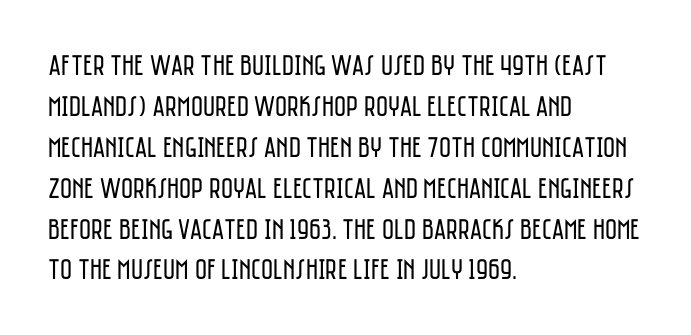
The image shows 29 px regular-weight, condensed sans-serif type, upright; set left-aligned, normal line spacing (1.41x), normal letter spacing, not underlined; low stroke contrast and a large x-height.
